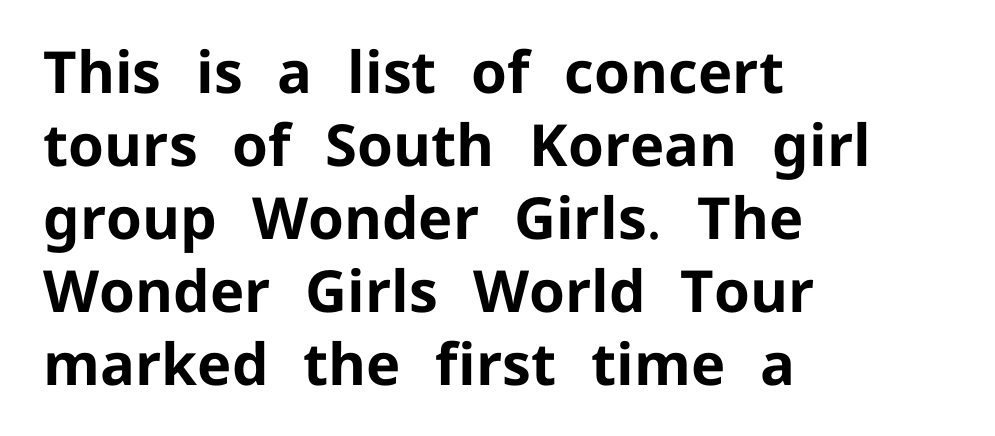
You could not count columns in this text — the font is proportionally spaced. Classification — sans serif. Vertical spacing — default. Visually the block forms a straight wall on the left and a jagged coastline on the right. Check the space under the baseline: it is left empty.
